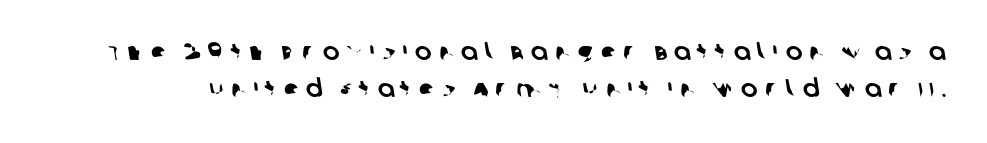
The image shows 25 px text type; set normal line spacing (1.47x), unusually wide letter spacing (+0.28 em), not underlined.
